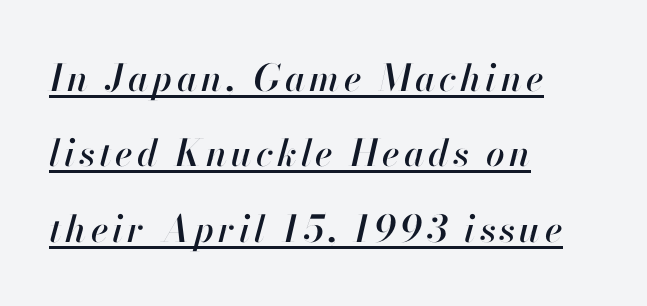
Characters are canted at an angle relative to the baseline's perpendicular. Notice the wide empty band between every row — that's loose leading. Here the designer chose a conventional face with non-uniform glyph widths. Every word sits above its own underline. One-word summary of the alignment: left.
